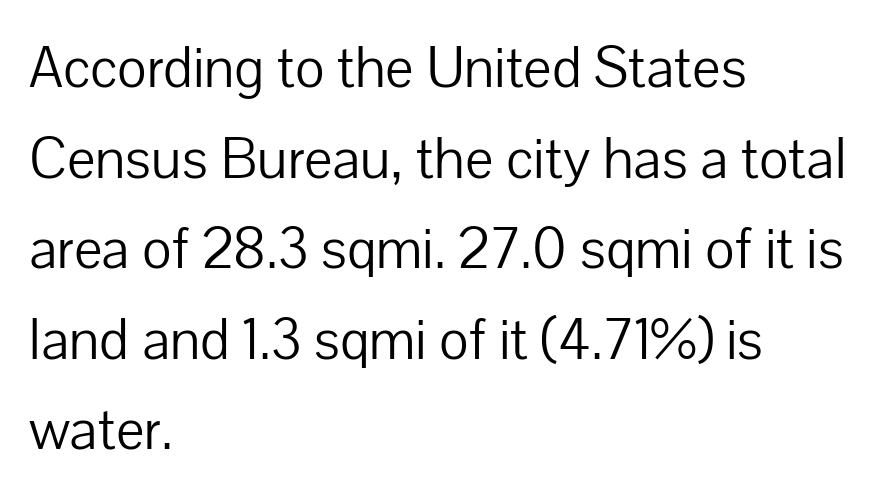
Q: Is the text bold? A: No.
Q: Is the text italic (slanted)? A: No, it is upright.
Q: Is the typeface a serif or a sans-serif typeface? A: Sans-serif.
Q: Is the text underlined? A: No.
Q: How is the paragraph aligned? A: Left-aligned.
Q: Is the spacing between letters normal or unusually wide? A: Normal.
Q: Is the spacing between lines tight, normal or loose? A: Normal.
Q: Width (condensed, normal, or wide)? A: Normal.
Q: Stroke contrast? A: Low.
Q: x-height? A: Medium.
Q: Monospaced? A: No.
